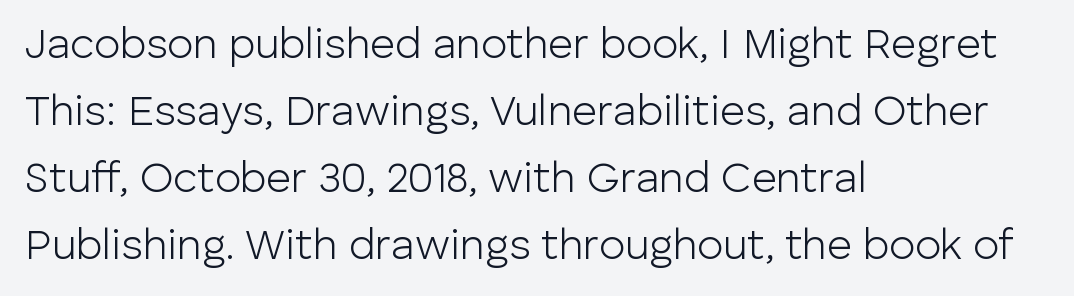
Q: Is the text bold? A: No.
Q: Is the text italic (slanted)? A: No, it is upright.
Q: Is the typeface a serif or a sans-serif typeface? A: Sans-serif.
Q: Is the text underlined? A: No.
Q: How is the paragraph aligned? A: Left-aligned.
Q: Is the spacing between letters normal or unusually wide? A: Normal.
Q: Is the spacing between lines tight, normal or loose? A: Normal.
Q: Width (condensed, normal, or wide)? A: Normal.
Q: Stroke contrast? A: Low.
Q: x-height? A: Medium.
Q: Monospaced? A: No.
